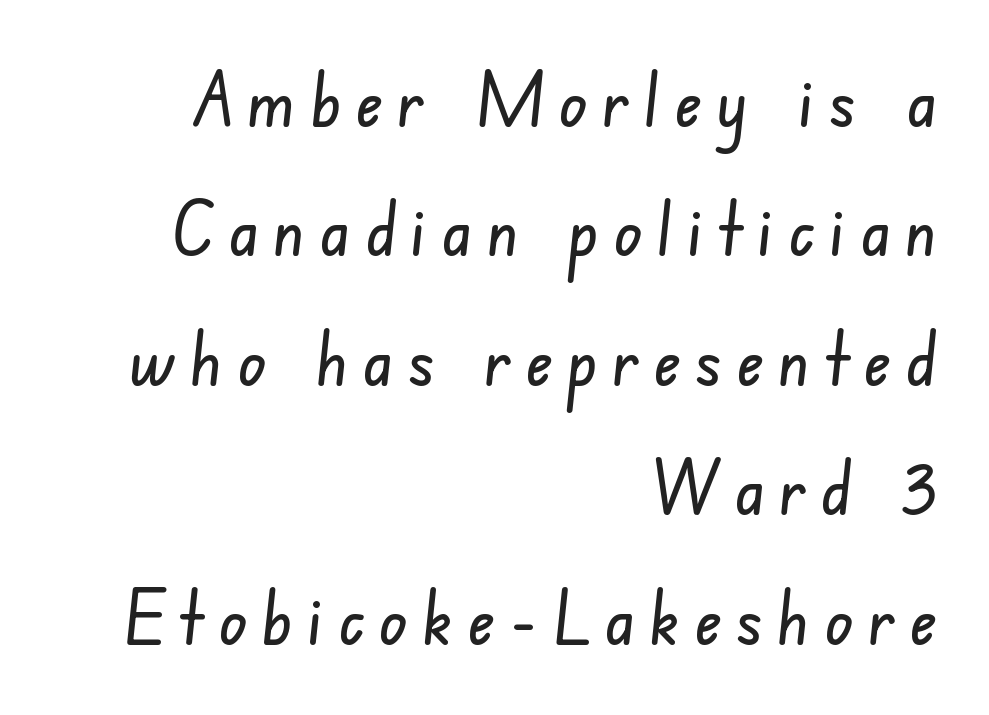
{"serif": "no", "width": "condensed", "stroke_contrast": "low", "x_height": "small", "monospaced": "no", "underline": "no", "align": "right", "line_spacing_ratio": 1.75, "letter_spacing": "wide", "letter_spacing_em": 0.2, "glyph_px": 74}
